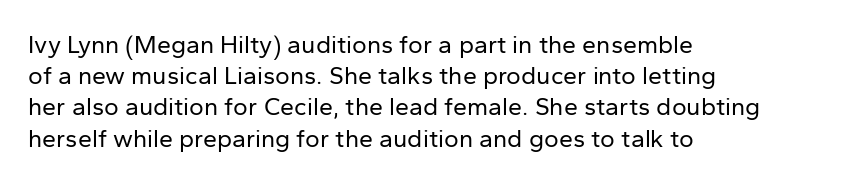
Spacing between characters is what you'd get straight out of the box. Ordinary non-slanted type is in use. The compositor pushed each line to the left boundary. Rows of type keep a routine distance in the vertical direction.
